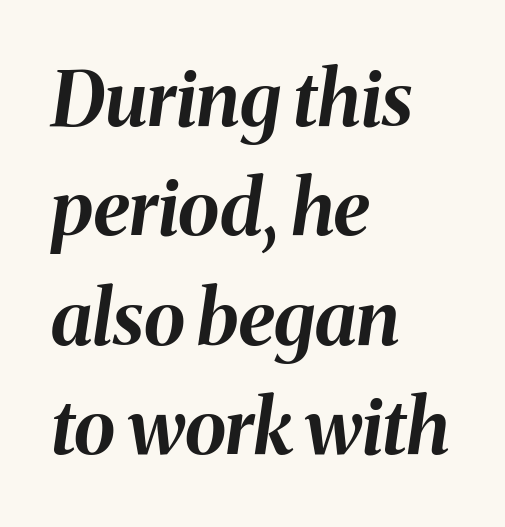
The image shows 76 px bold type, italic (leaning right); set left-aligned, normal line spacing (1.44x), normal letter spacing, not underlined; medium stroke contrast and a medium x-height.
